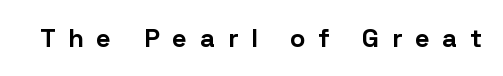
Look at the stroke-to-counter ratio: heavy, a bold. The tracking reads as deliberately expanded to a designer's eye. The space directly below the letters is spotless. Style check: upright.
